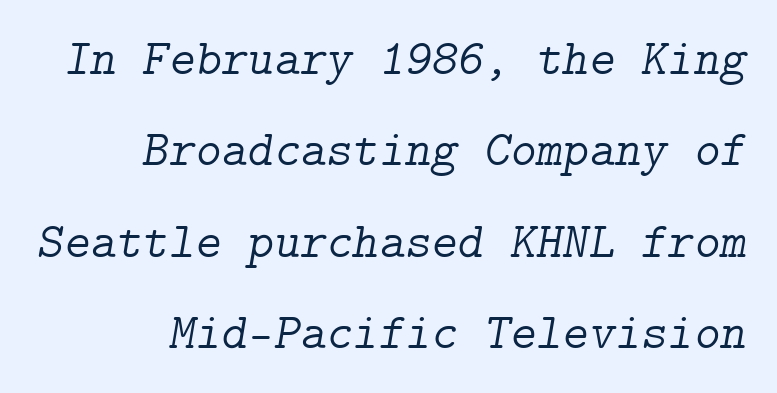
The image shows 50 px light serif type, italic (leaning right); set right-aligned, line spacing 1.83x, normal letter spacing, not underlined; low stroke contrast and a medium x-height.
